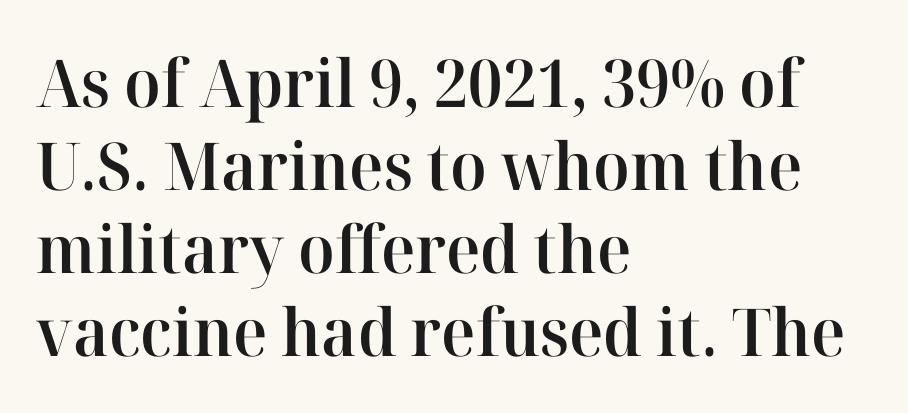
{"serif": "yes", "italic": "no", "bold": "semi", "weight": "semibold", "width": "normal", "stroke_contrast": "high", "x_height": "medium", "monospaced": "no", "underline": "no", "align": "left", "line_spacing": "normal", "line_spacing_ratio": 1.26, "letter_spacing": "normal", "letter_spacing_em": 0.0, "glyph_px": 66}
